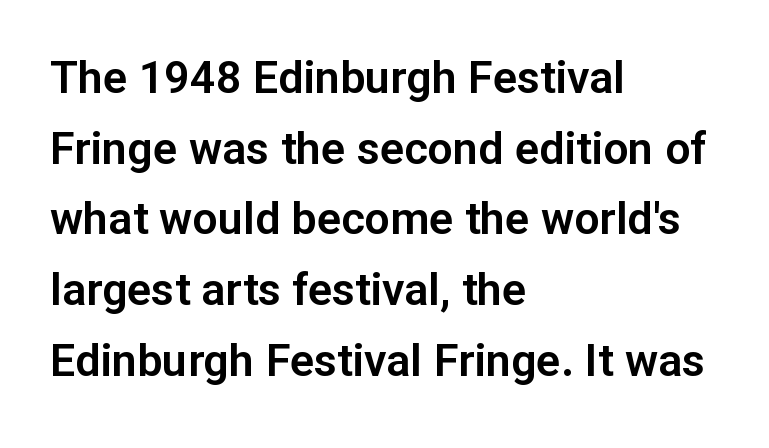
{"serif": "no", "italic": "no", "width": "normal", "stroke_contrast": "low", "x_height": "medium", "monospaced": "no", "underline": "no", "align": "left", "line_spacing": "normal", "line_spacing_ratio": 1.57, "letter_spacing": "normal", "letter_spacing_em": 0.0, "glyph_px": 45}
